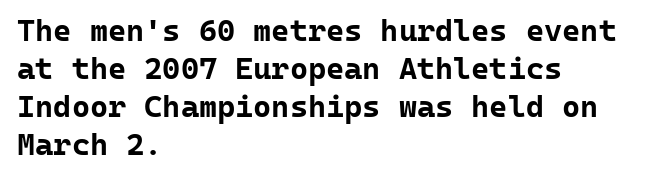
Q: Is the text bold? A: Yes.
Q: Is the text italic (slanted)? A: No, it is upright.
Q: Is the typeface a serif or a sans-serif typeface? A: Sans-serif.
Q: Is the text underlined? A: No.
Q: How is the paragraph aligned? A: Left-aligned.
Q: Is the spacing between letters normal or unusually wide? A: Normal.
Q: Width (condensed, normal, or wide)? A: Normal.
Q: Stroke contrast? A: Low.
Q: x-height? A: Medium.
Q: Monospaced? A: Yes.
